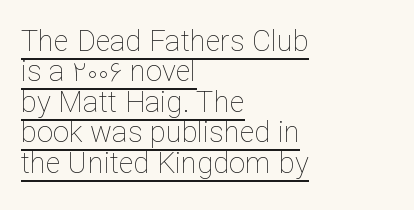
Q: Is the text bold? A: No.
Q: Is the text italic (slanted)? A: No, it is upright.
Q: Is the text underlined? A: Yes.
Q: How is the paragraph aligned? A: Left-aligned.
Q: Is the spacing between letters normal or unusually wide? A: Normal.
Q: Is the spacing between lines tight, normal or loose? A: Tight.
Q: Width (condensed, normal, or wide)? A: Normal.
Q: Stroke contrast? A: Low.
Q: x-height? A: Medium.
Q: Monospaced? A: No.
